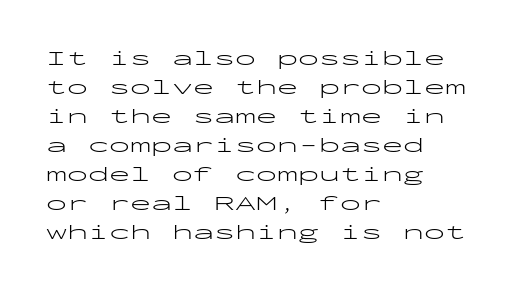
Q: Is the text bold? A: No.
Q: Is the text italic (slanted)? A: No, it is upright.
Q: Is the text underlined? A: No.
Q: How is the paragraph aligned? A: Left-aligned.
Q: Is the spacing between letters normal or unusually wide? A: Normal.
Q: Is the spacing between lines tight, normal or loose? A: Normal.
